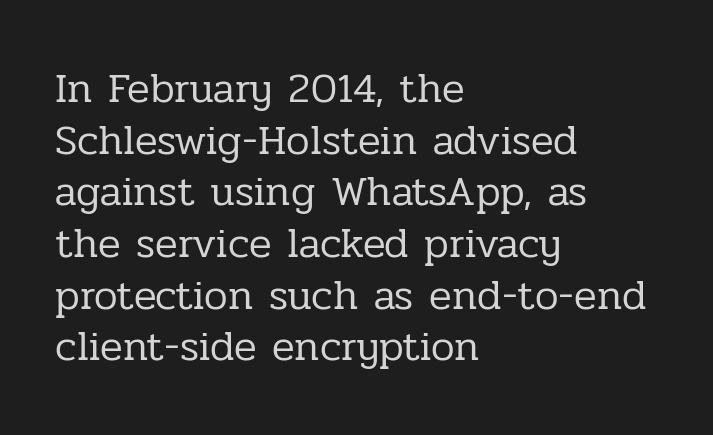
{"serif": "yes", "italic": "no", "bold": "no", "weight": "regular", "width": "normal", "stroke_contrast": "low", "x_height": "medium", "monospaced": "no", "underline": "no", "align": "left", "line_spacing_ratio": 1.23, "letter_spacing": "normal", "letter_spacing_em": 0.0, "glyph_px": 42}
